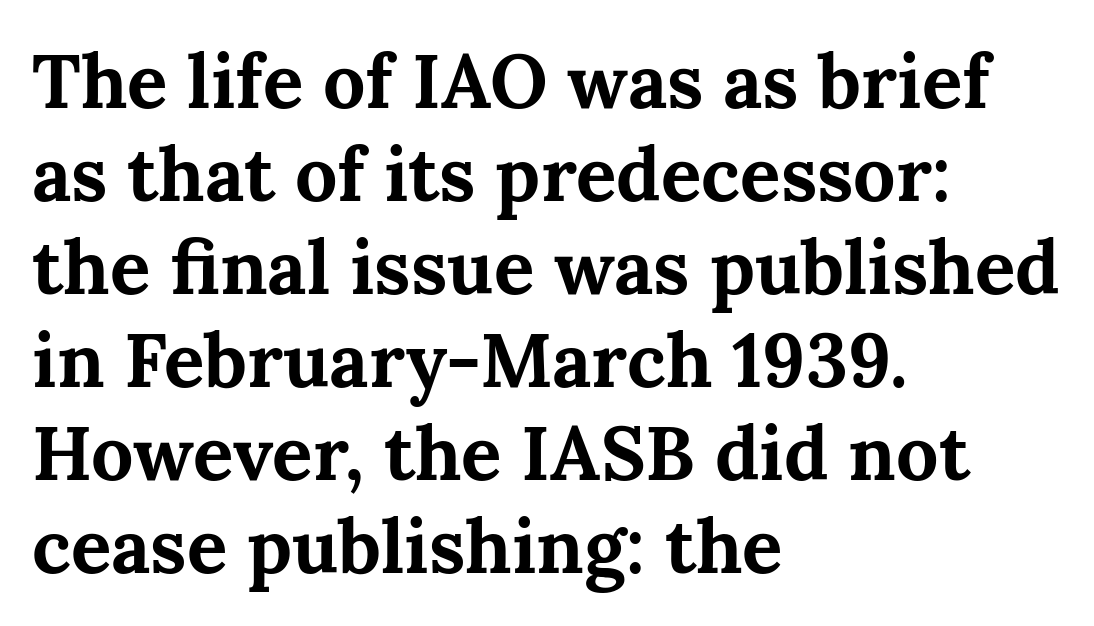
These lines are set flush left with a ragged right edge. This rendering features lettering with no underline. The rendering uses a bold face; every stroke is thick and dark. Proportional: the letters do not fall into vertical columns. The face used here is rendered with its standard letterfit. Classification — serif.
